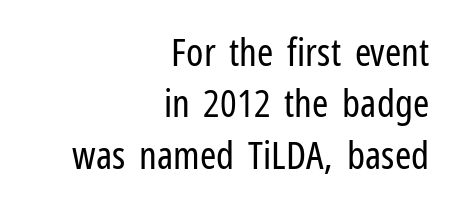
{"serif": "no", "italic": "no", "bold": "no", "weight": "regular", "width": "condensed", "stroke_contrast": "low", "x_height": "medium", "monospaced": "no", "underline": "no", "align": "right", "line_spacing": "normal", "line_spacing_ratio": 1.32, "letter_spacing": "normal", "letter_spacing_em": 0.0, "glyph_px": 39}
